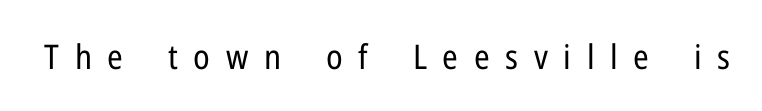
The image shows 34 px regular-weight, condensed sans-serif type, upright; set unusually wide letter spacing (+0.46 em), not underlined; low stroke contrast and a medium x-height.
